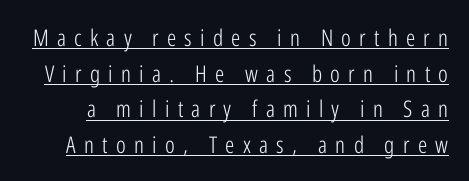
The image shows 23 px text type, upright; set normal line spacing (1.55x), unusually wide letter spacing (+0.36 em), underlined.
